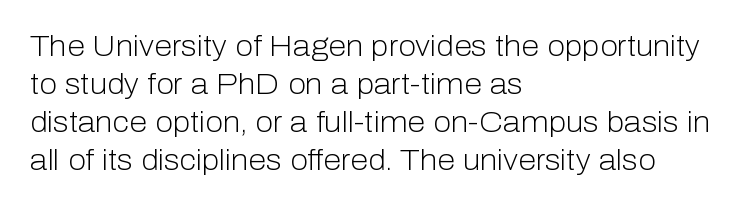
I'd call this a sans setting — the letters go barefoot. Which margin do the lines hug? The left one — the right edge is uneven. The space directly below the letters is spotless. Note the varied advance widths — an 'i' is clearly narrower than an 'm'.
